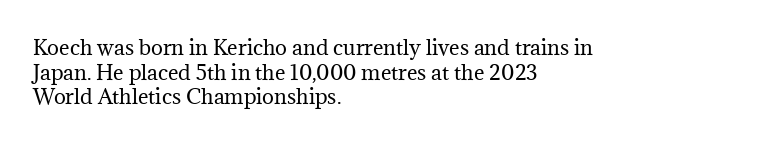
{"italic": "no", "bold": "no", "underline": "no", "align": "left", "line_spacing_ratio": 1.23, "letter_spacing": "normal", "letter_spacing_em": 0.0, "glyph_px": 20}
